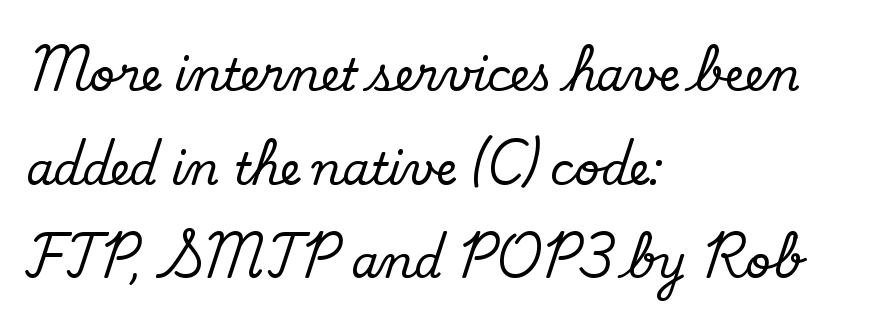
Q: Is the text bold? A: No.
Q: Is the typeface a serif or a sans-serif typeface? A: Sans-serif.
Q: Is the text underlined? A: No.
Q: How is the paragraph aligned? A: Left-aligned.
Q: Is the spacing between letters normal or unusually wide? A: Normal.
Q: Is the spacing between lines tight, normal or loose? A: Loose.
Q: Width (condensed, normal, or wide)? A: Normal.
Q: Stroke contrast? A: Low.
Q: x-height? A: Small.
Q: Monospaced? A: No.
